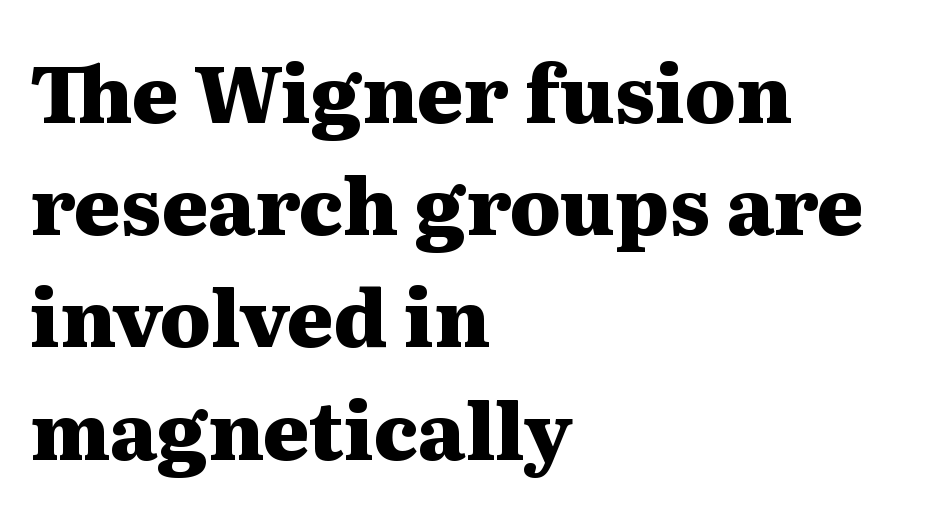
Q: Is the text bold? A: Yes.
Q: Is the text italic (slanted)? A: No, it is upright.
Q: Is the typeface a serif or a sans-serif typeface? A: Serif.
Q: Is the text underlined? A: No.
Q: How is the paragraph aligned? A: Left-aligned.
Q: Is the spacing between letters normal or unusually wide? A: Normal.
Q: Is the spacing between lines tight, normal or loose? A: Normal.
Q: Width (condensed, normal, or wide)? A: Wide.
Q: Stroke contrast? A: Medium.
Q: x-height? A: Medium.
Q: Monospaced? A: No.
